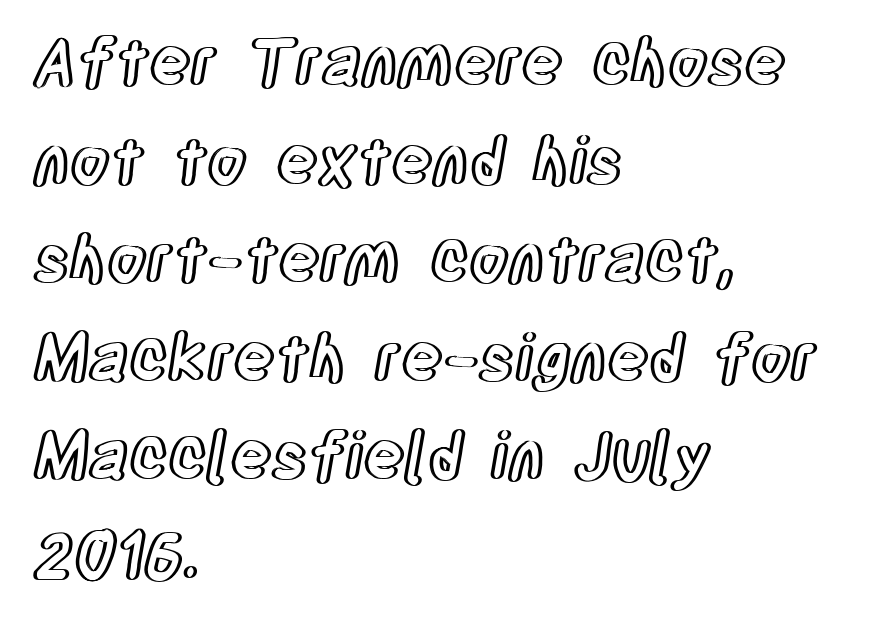
The image shows 64 px condensed type; set left-aligned, normal line spacing (1.54x), normal letter spacing, not underlined; a large x-height.
